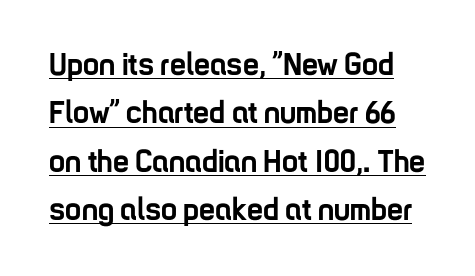
The image shows 32 px semibold, condensed sans-serif type, upright; set normal line spacing (1.51x), normal letter spacing, underlined; low stroke contrast and a medium x-height.
